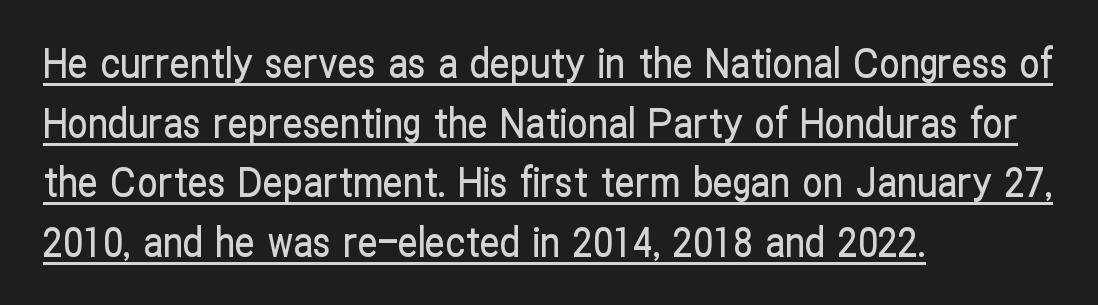
Q: Is the text italic (slanted)? A: No, it is upright.
Q: Is the typeface a serif or a sans-serif typeface? A: Sans-serif.
Q: Is the text underlined? A: Yes.
Q: How is the paragraph aligned? A: Left-aligned.
Q: Is the spacing between letters normal or unusually wide? A: Normal.
Q: Is the spacing between lines tight, normal or loose? A: Normal.
Q: Width (condensed, normal, or wide)? A: Condensed.
Q: Stroke contrast? A: Low.
Q: x-height? A: Medium.
Q: Monospaced? A: No.
